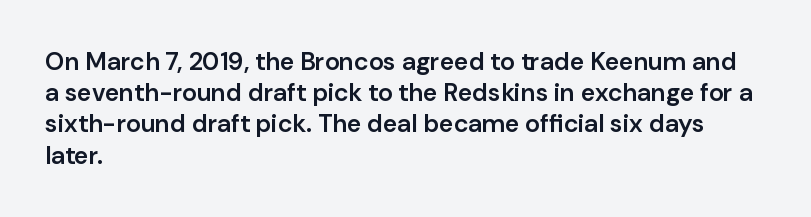
{"italic": "no", "bold": "semi", "underline": "no", "align": "left", "line_spacing": "normal", "line_spacing_ratio": 1.25, "letter_spacing": "normal", "letter_spacing_em": 0.0, "glyph_px": 25}
